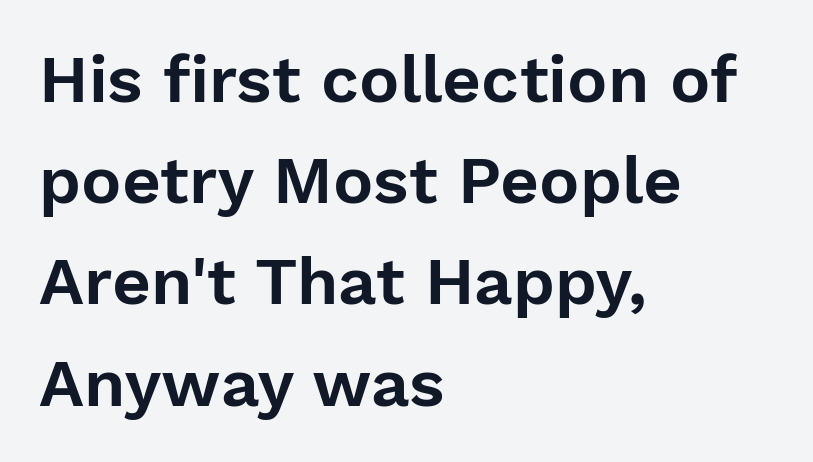
{"serif": "no", "italic": "no", "width": "normal", "stroke_contrast": "low", "x_height": "medium", "monospaced": "no", "underline": "no", "align": "left", "line_spacing": "normal", "line_spacing_ratio": 1.51, "letter_spacing": "normal", "letter_spacing_em": 0.0, "glyph_px": 67}
